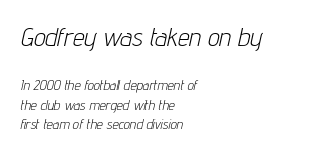
Q: Is the text bold? A: No.
Q: Is the text italic (slanted)? A: Yes, it leans right by about 12 degrees.
Q: Is the text underlined? A: No.
Q: How is the paragraph aligned? A: Left-aligned.
Q: Is the spacing between letters normal or unusually wide? A: Normal.
Q: Is the spacing between lines tight, normal or loose? A: Normal.
Q: Which block of text is set in a larger size, the first (top) or the second (bottom)? A: The first (top) one.
